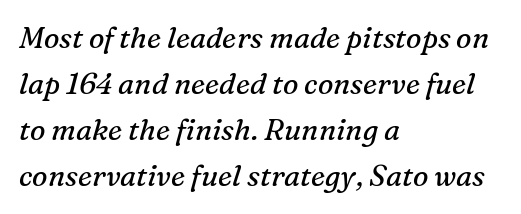
The image shows 29 px regular-weight serif type, italic (leaning right); set left-aligned, normal line spacing (1.59x), normal letter spacing, not underlined; medium stroke contrast and a medium x-height.
